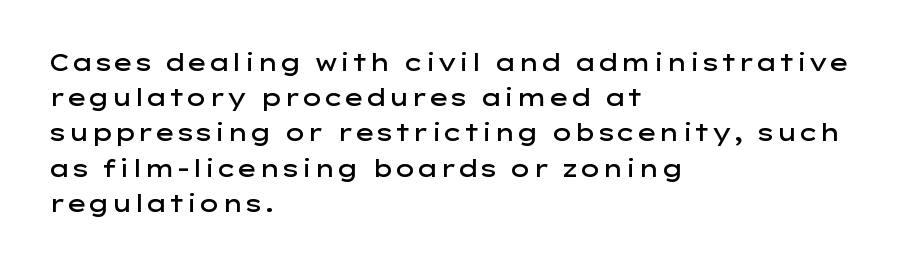
Q: Is the text bold? A: Semi-bold.
Q: Is the text italic (slanted)? A: No, it is upright.
Q: Is the text underlined? A: No.
Q: How is the paragraph aligned? A: Left-aligned.
Q: Is the spacing between letters normal or unusually wide? A: Normal.
Q: Is the spacing between lines tight, normal or loose? A: Normal.
